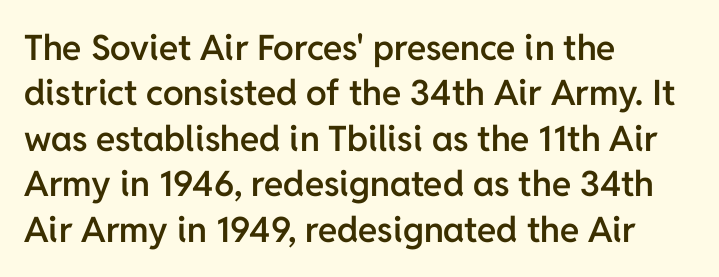
{"serif": "no", "italic": "no", "bold": "semi", "weight": "semibold", "width": "normal", "stroke_contrast": "low", "x_height": "medium", "monospaced": "no", "underline": "no", "align": "left", "line_spacing": "normal", "line_spacing_ratio": 1.3, "letter_spacing": "normal", "letter_spacing_em": 0.0, "glyph_px": 35}
